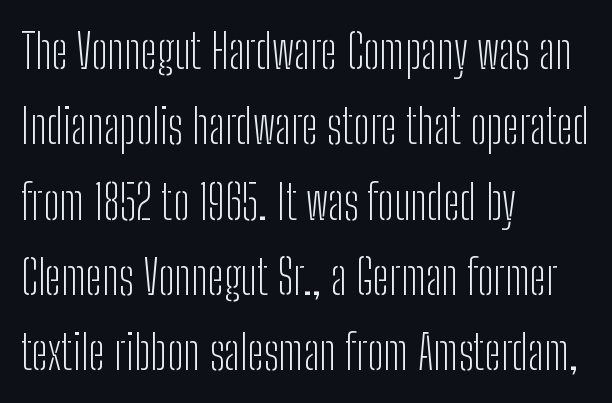
The image shows 48 px light, condensed sans-serif type, upright; set left-aligned, normal line spacing (1.57x), normal letter spacing, not underlined; low stroke contrast and a medium x-height.
